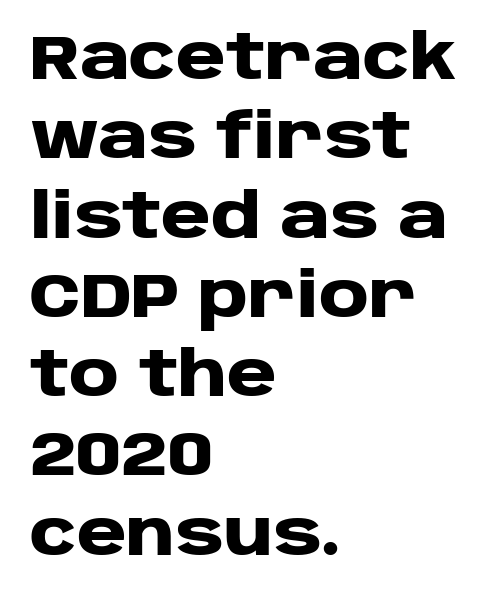
Q: Is the text bold? A: Yes.
Q: Is the text italic (slanted)? A: No, it is upright.
Q: Is the typeface a serif or a sans-serif typeface? A: Sans-serif.
Q: Is the text underlined? A: No.
Q: How is the paragraph aligned? A: Left-aligned.
Q: Is the spacing between letters normal or unusually wide? A: Normal.
Q: Is the spacing between lines tight, normal or loose? A: Normal.
Q: Width (condensed, normal, or wide)? A: Wide.
Q: Stroke contrast? A: Low.
Q: x-height? A: Large.
Q: Monospaced? A: No.
